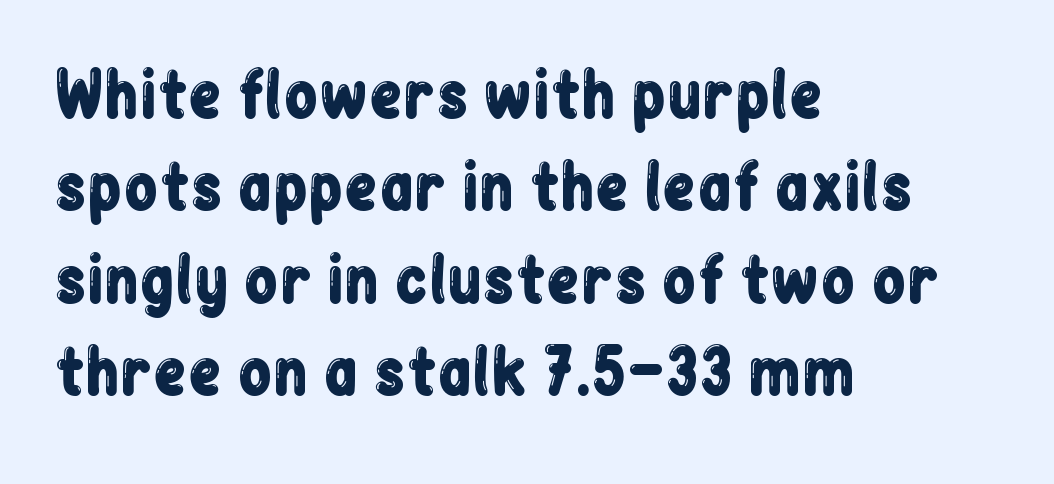
Q: Is the text italic (slanted)? A: No, it is upright.
Q: Is the typeface a serif or a sans-serif typeface? A: Sans-serif.
Q: Is the text underlined? A: No.
Q: How is the paragraph aligned? A: Left-aligned.
Q: Is the spacing between letters normal or unusually wide? A: Normal.
Q: Is the spacing between lines tight, normal or loose? A: Normal.
Q: Width (condensed, normal, or wide)? A: Condensed.
Q: Stroke contrast? A: Low.
Q: x-height? A: Medium.
Q: Monospaced? A: No.
